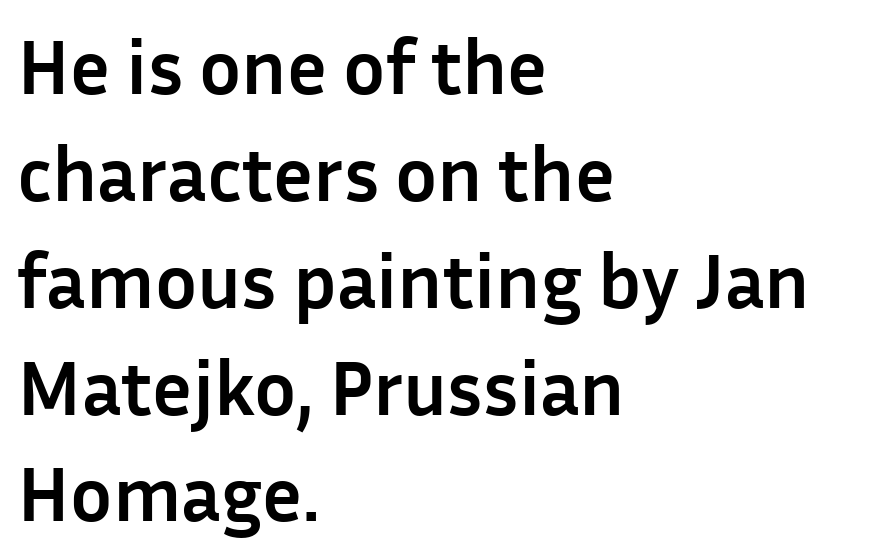
Does the weight exceed regular? Yes, all the way to bold. Short note: letters normally spaced. Notice how descenders clear the ascenders below comfortably — that's standard leading. Examine the stroke ends and you'll find no serifs. This sample uses an upright cut, with every glyph sitting square on the baseline. Any mark beneath the type? The region is blank.
